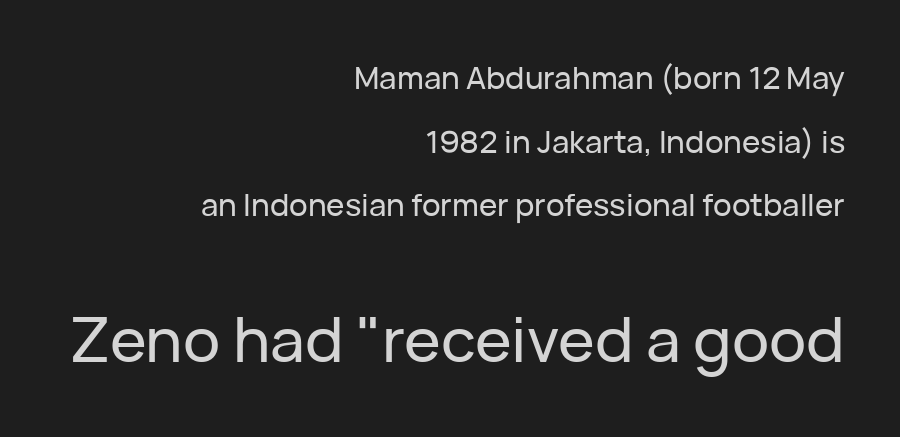
The image shows 62 px sans-serif type, upright; set right-aligned, loose line spacing (2.05x), normal letter spacing, not underlined; the second (bottom) block is 2.0x larger; low stroke contrast and a medium x-height.
